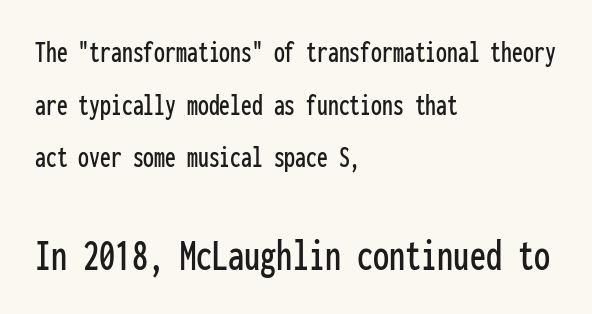
{"serif": "no", "italic": "no", "width": "condensed", "stroke_contrast": "low", "x_height": "medium", "monospaced": "yes", "underline": "no", "align": "left", "line_spacing": "normal", "line_spacing_ratio": 1.7, "letter_spacing": "normal", "letter_spacing_em": 0.0, "larger_block": "second", "size_ratio": 1.48, "glyph_px": 46}
